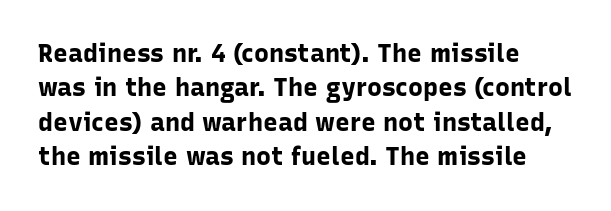
{"italic": "no", "bold": "yes", "underline": "no", "line_spacing": "normal", "line_spacing_ratio": 1.38, "letter_spacing": "normal", "letter_spacing_em": 0.0, "glyph_px": 25}
